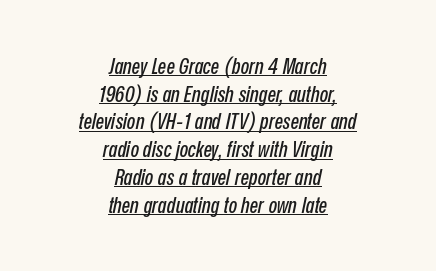
Inter-character spacing is left at the font's built-in metrics. Visually the block forms a symmetrical silhouette, jagged on both flanks. The axis of the letterforms is tilted away from vertical. The rendered words wear a rule along their underside.
